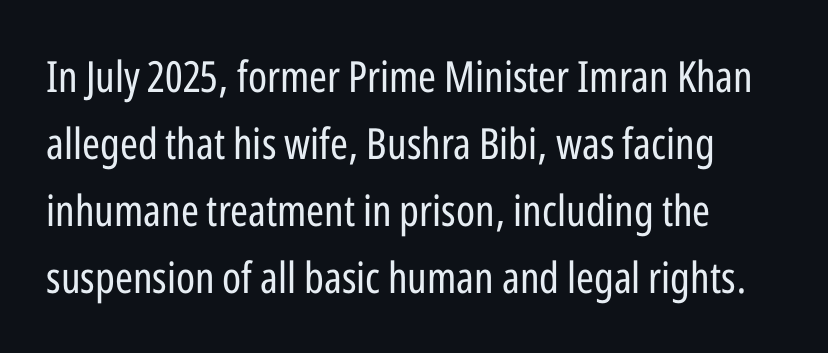
{"serif": "no", "italic": "no", "bold": "no", "weight": "regular", "width": "condensed", "stroke_contrast": "low", "x_height": "medium", "monospaced": "no", "underline": "no", "line_spacing": "normal", "line_spacing_ratio": 1.56, "letter_spacing": "normal", "letter_spacing_em": 0.0, "glyph_px": 43}
